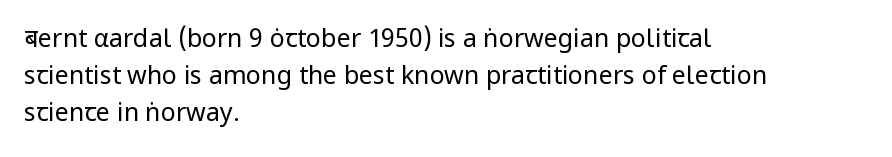
Q: Is the text bold? A: No.
Q: Is the text italic (slanted)? A: No, it is upright.
Q: Is the text underlined? A: No.
Q: How is the paragraph aligned? A: Left-aligned.
Q: Is the spacing between letters normal or unusually wide? A: Normal.
Q: Is the spacing between lines tight, normal or loose? A: Normal.
